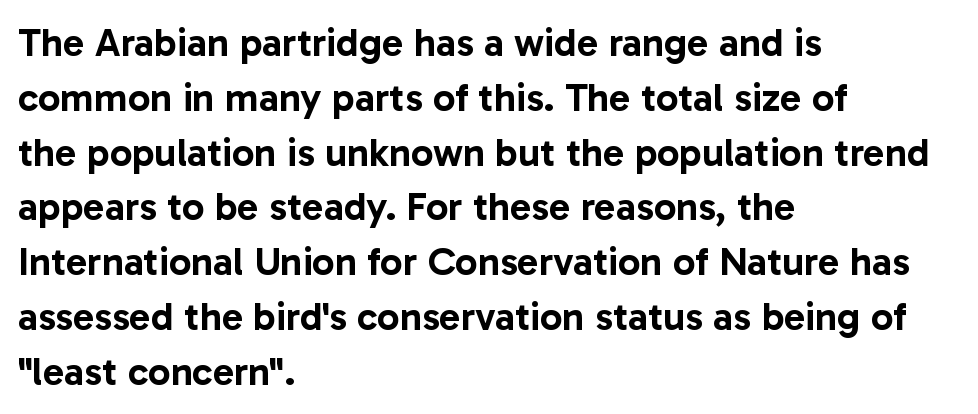
The image shows 40 px sans-serif type, upright; set left-aligned, normal line spacing (1.37x), normal letter spacing, not underlined; low stroke contrast and a medium x-height.
